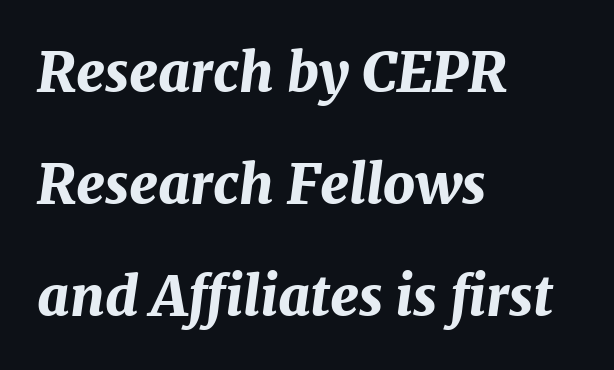
Q: Is the text bold? A: Yes.
Q: Is the text italic (slanted)? A: Yes, it leans right by about 7 degrees.
Q: Is the text underlined? A: No.
Q: How is the paragraph aligned? A: Left-aligned.
Q: Is the spacing between letters normal or unusually wide? A: Normal.
Q: Is the spacing between lines tight, normal or loose? A: Loose.
Q: Width (condensed, normal, or wide)? A: Normal.
Q: Stroke contrast? A: Medium.
Q: x-height? A: Medium.
Q: Monospaced? A: No.
